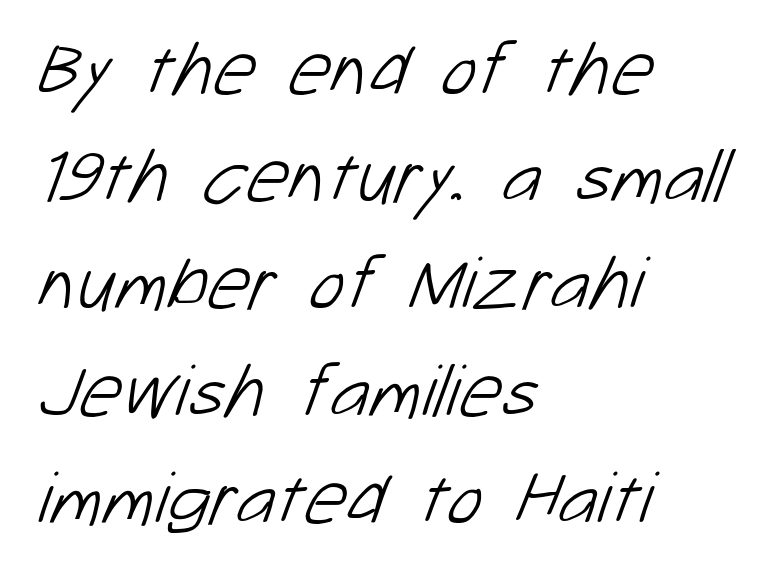
{"serif": "no", "bold": "no", "weight": "light", "width": "normal", "stroke_contrast": "low", "x_height": "medium", "monospaced": "no", "underline": "no", "align": "left", "line_spacing": "normal", "line_spacing_ratio": 1.43, "letter_spacing": "normal", "letter_spacing_em": 0.0, "glyph_px": 75}
